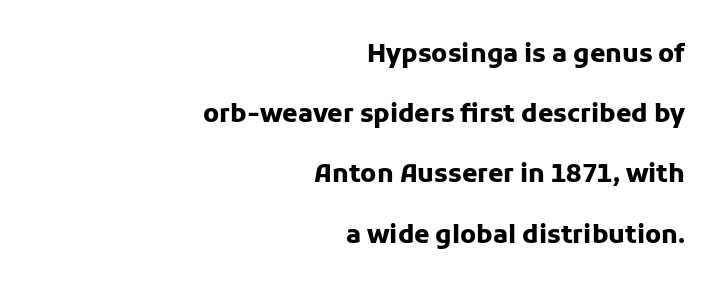
{"italic": "no", "bold": "yes", "underline": "no", "align": "right", "line_spacing": "loose", "line_spacing_ratio": 2.41, "letter_spacing": "normal", "letter_spacing_em": 0.0, "glyph_px": 25}
